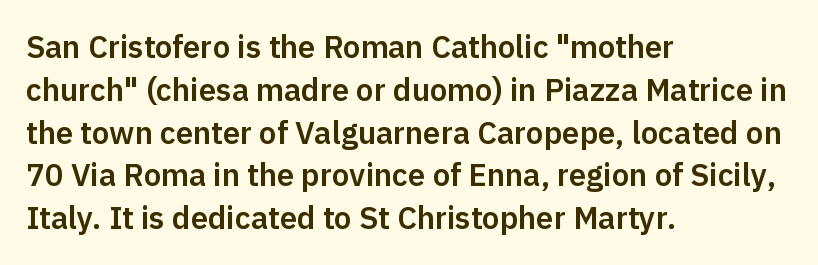
Q: Is the text italic (slanted)? A: No, it is upright.
Q: Is the typeface a serif or a sans-serif typeface? A: Sans-serif.
Q: Is the text underlined? A: No.
Q: How is the paragraph aligned? A: Left-aligned.
Q: Is the spacing between letters normal or unusually wide? A: Normal.
Q: Is the spacing between lines tight, normal or loose? A: Normal.
Q: Width (condensed, normal, or wide)? A: Normal.
Q: Stroke contrast? A: Low.
Q: x-height? A: Medium.
Q: Monospaced? A: No.
